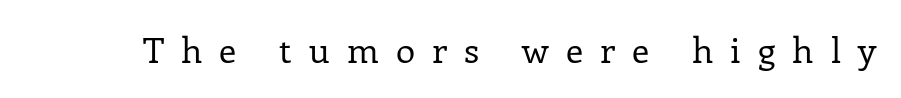
The image shows 35 px regular-weight serif type, upright; set unusually wide letter spacing (+0.49 em), not underlined; low stroke contrast and a medium x-height.
